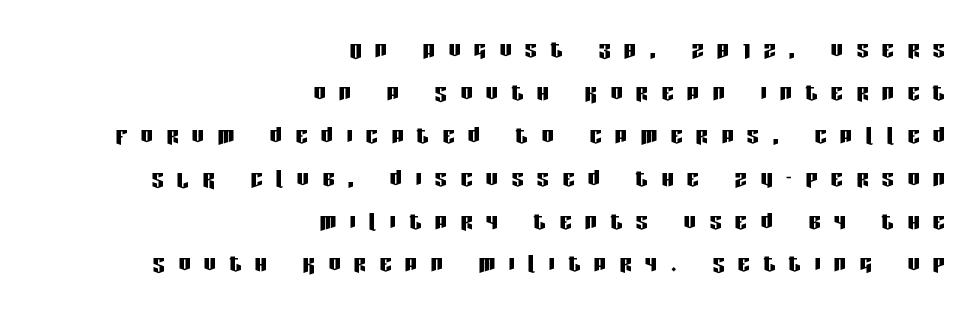
Characters follow at a spacing far wider than the type designer built in. This rendering employs a face without finishing strokes, i.e., a sans-serif. Students, observe: this is what conventionally led text looks like. The letters stand straight up with perfectly vertical stems. Rule under the text: the space is simply empty. Alignment: flush right.
